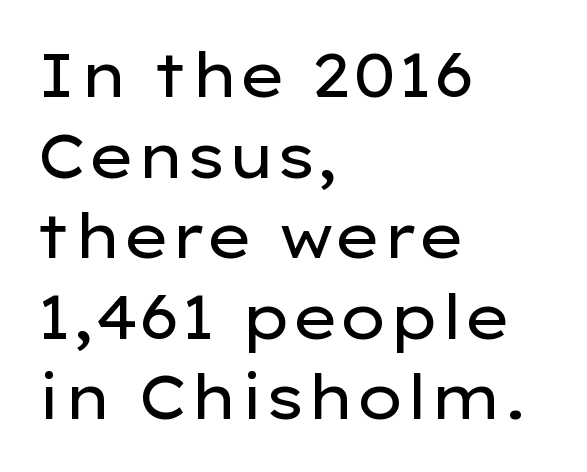
The image shows 61 px regular-weight, wide sans-serif type, upright; set left-aligned, normal line spacing (1.32x), normal letter spacing, not underlined; low stroke contrast and a medium x-height.
